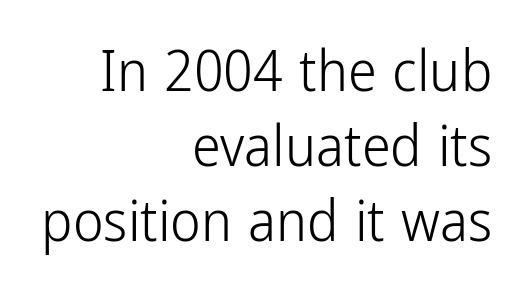
{"serif": "no", "italic": "no", "bold": "no", "weight": "light", "width": "condensed", "stroke_contrast": "low", "x_height": "medium", "monospaced": "no", "underline": "no", "align": "right", "line_spacing": "normal", "line_spacing_ratio": 1.29, "letter_spacing": "normal", "letter_spacing_em": 0.0, "glyph_px": 58}
